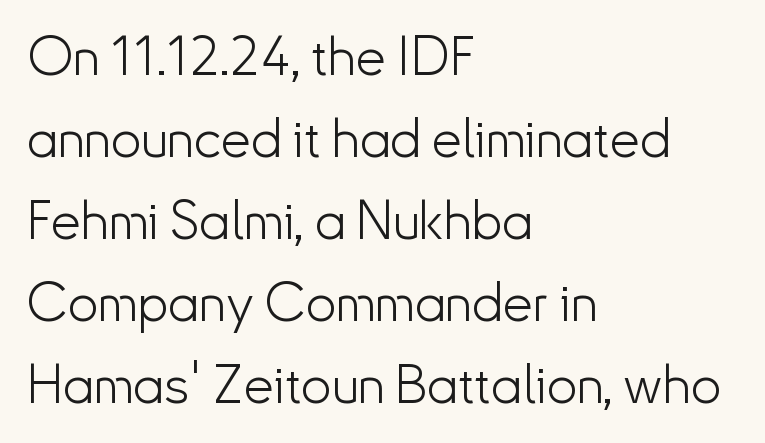
The image shows 54 px light sans-serif type, upright; set left-aligned, normal line spacing (1.52x), normal letter spacing, not underlined; low stroke contrast and a small x-height.
